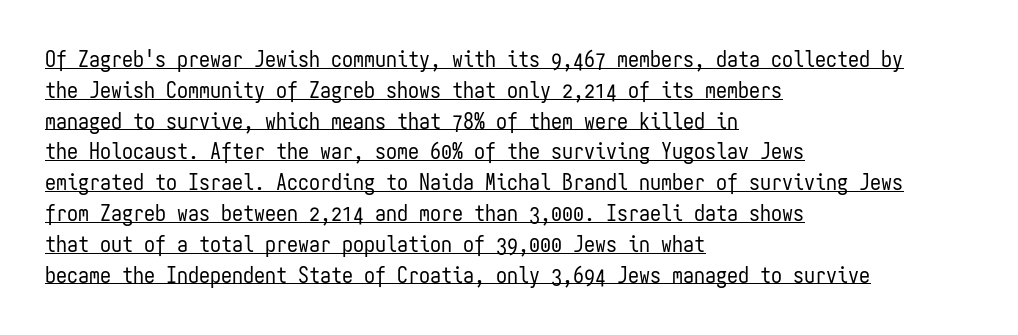
Q: Is the text bold? A: No.
Q: Is the text italic (slanted)? A: No, it is upright.
Q: Is the text underlined? A: Yes.
Q: How is the paragraph aligned? A: Left-aligned.
Q: Is the spacing between letters normal or unusually wide? A: Normal.
Q: Is the spacing between lines tight, normal or loose? A: Normal.
